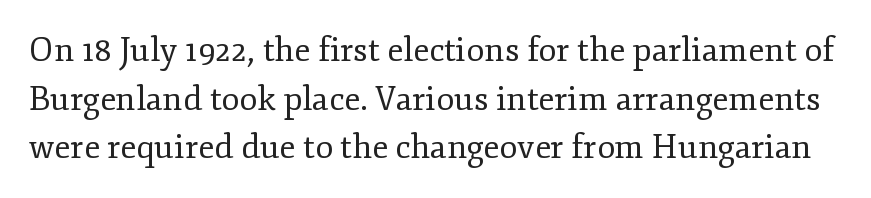
Q: Is the text bold? A: No.
Q: Is the text italic (slanted)? A: No, it is upright.
Q: Is the typeface a serif or a sans-serif typeface? A: Serif.
Q: Is the text underlined? A: No.
Q: Is the spacing between letters normal or unusually wide? A: Normal.
Q: Is the spacing between lines tight, normal or loose? A: Normal.
Q: Width (condensed, normal, or wide)? A: Normal.
Q: Stroke contrast? A: Low.
Q: x-height? A: Small.
Q: Monospaced? A: No.
